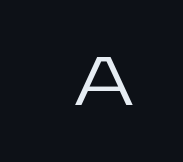
The image shows 68 px regular-weight, wide sans-serif type, upright; set right-aligned, unusually wide letter spacing (+0.41 em), not underlined; low stroke contrast and a medium x-height.
